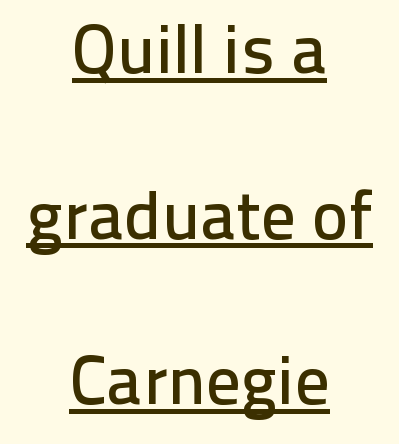
The image shows 69 px sans-serif type, upright; set centered, loose line spacing (2.4x), normal letter spacing, underlined; low stroke contrast and a medium x-height.
